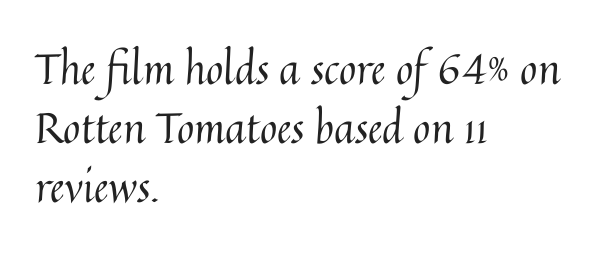
{"bold": "no", "weight": "regular", "width": "normal", "stroke_contrast": "medium", "x_height": "medium", "monospaced": "no", "underline": "no", "align": "left", "line_spacing": "normal", "line_spacing_ratio": 1.4, "letter_spacing": "normal", "letter_spacing_em": 0.0, "glyph_px": 42}
